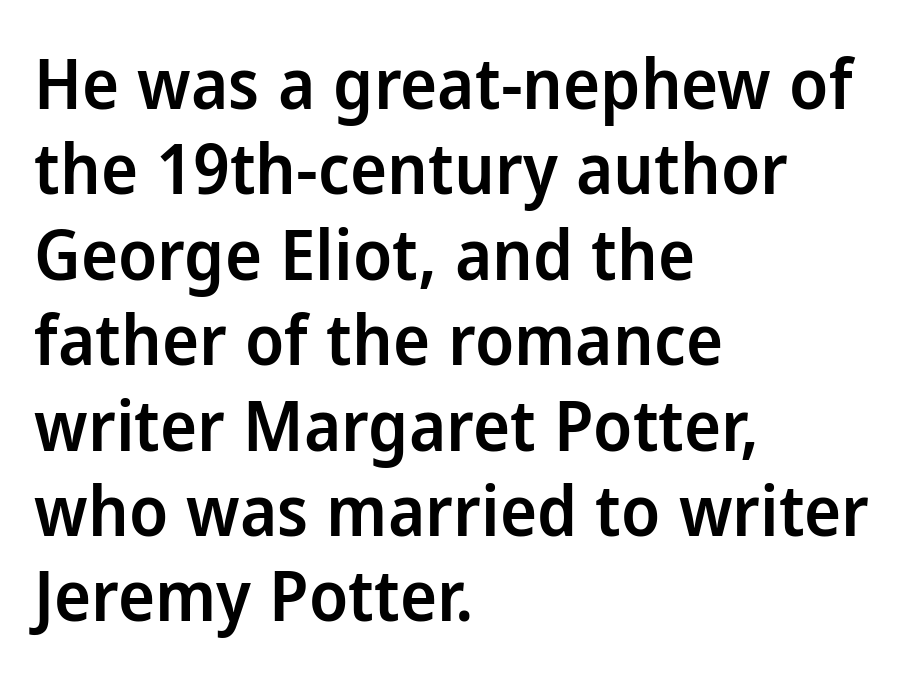
{"serif": "no", "italic": "no", "bold": "semi", "weight": "semibold", "width": "normal", "stroke_contrast": "low", "x_height": "medium", "monospaced": "no", "underline": "no", "align": "left", "line_spacing_ratio": 1.22, "letter_spacing": "normal", "letter_spacing_em": 0.0, "glyph_px": 70}
